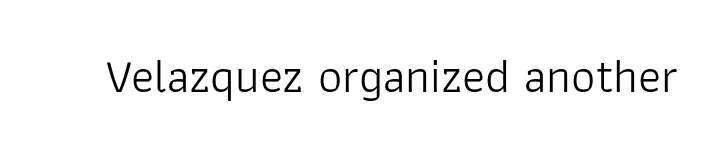
{"serif": "no", "italic": "no", "bold": "no", "weight": "light", "width": "normal", "stroke_contrast": "low", "x_height": "medium", "monospaced": "no", "underline": "no", "letter_spacing": "normal", "letter_spacing_em": 0.0, "glyph_px": 48}
